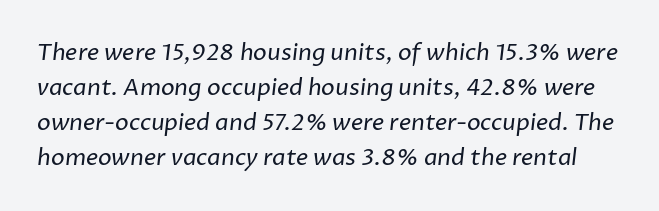
A typesetter would call this zero additional tracking. The font sits on the lighter half of the weight spectrum, regular included. Descenders are the only things crossing below the line. The designer left line spacing at the default.
